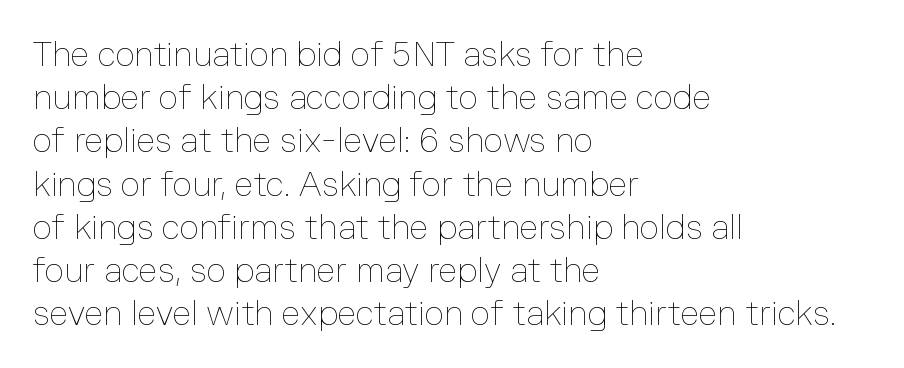
{"italic": "no", "bold": "no", "weight": "thin", "width": "normal", "stroke_contrast": "low", "x_height": "medium", "monospaced": "no", "underline": "no", "align": "left", "line_spacing": "normal", "line_spacing_ratio": 1.27, "letter_spacing": "normal", "letter_spacing_em": 0.0, "glyph_px": 34}
